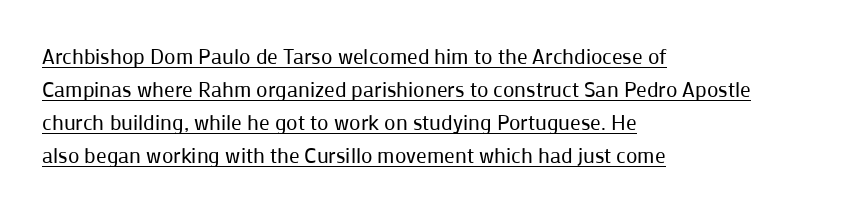
The image shows 21 px text type, upright; set left-aligned, normal line spacing (1.57x), normal letter spacing, underlined.
